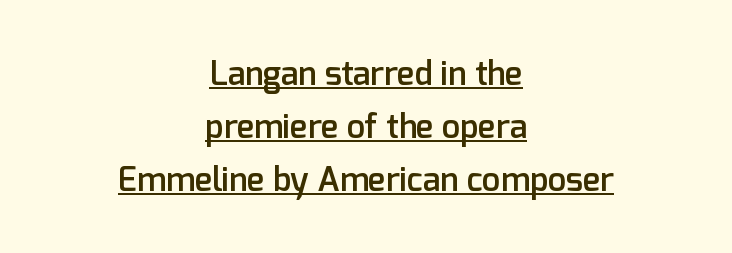
{"serif": "no", "italic": "no", "bold": "semi", "weight": "semibold", "width": "normal", "stroke_contrast": "low", "x_height": "medium", "monospaced": "no", "underline": "yes", "align": "center", "line_spacing": "normal", "line_spacing_ratio": 1.6, "letter_spacing": "normal", "letter_spacing_em": 0.0, "glyph_px": 33}
